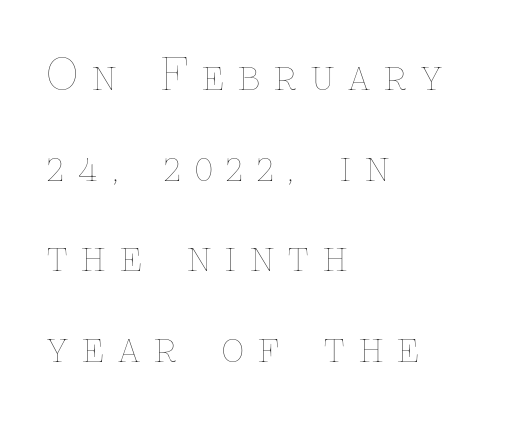
The image shows 43 px thin type, upright; set left-aligned, loose line spacing (2.11x), unusually wide letter spacing (+0.33 em), not underlined; low stroke contrast and a medium x-height.
